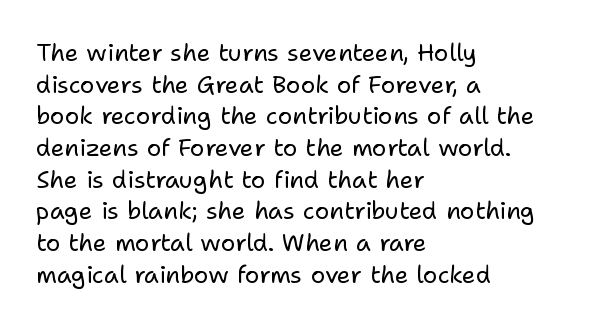
Q: Is the text bold? A: No.
Q: Is the text italic (slanted)? A: No, it is upright.
Q: Is the text underlined? A: No.
Q: How is the paragraph aligned? A: Left-aligned.
Q: Is the spacing between letters normal or unusually wide? A: Normal.
Q: Is the spacing between lines tight, normal or loose? A: Normal.
